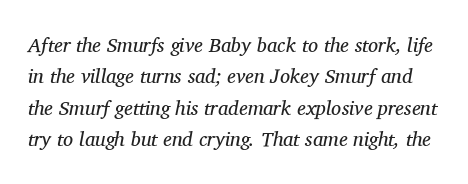
Q: Is the text bold? A: No.
Q: Is the text italic (slanted)? A: Yes, it leans right by about 11 degrees.
Q: Is the text underlined? A: No.
Q: Is the spacing between letters normal or unusually wide? A: Normal.
Q: Is the spacing between lines tight, normal or loose? A: Normal.
